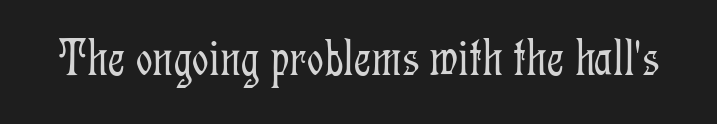
The image shows 52 px light, condensed serif type, upright; set normal letter spacing, not underlined; low stroke contrast and a medium x-height.
